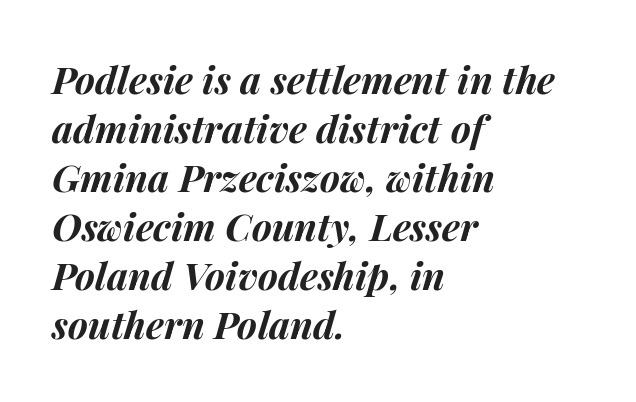
Proportional: the letters do not fall into vertical columns. Designer's note — italics engaged. The font is running at its bold setting. In CSS terms this would be text-align: left.
